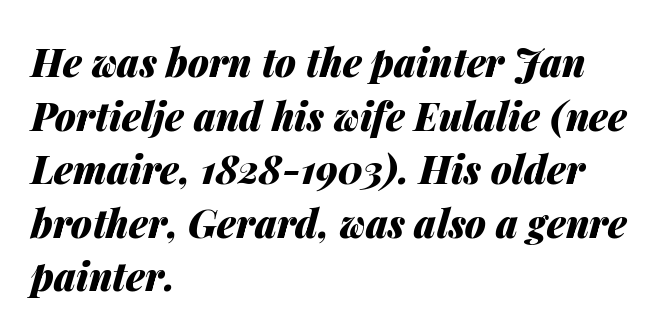
The typesetting leans heavy: a genuine bold. Leading matches the norm, producing a regular column. The axis of the letterforms is tilted away from vertical. Character widths vary here, with narrow letters taking less room than wide ones. Visually the block forms a straight wall on the left and a jagged coastline on the right. Just letters on the line, the space beneath them empty.
